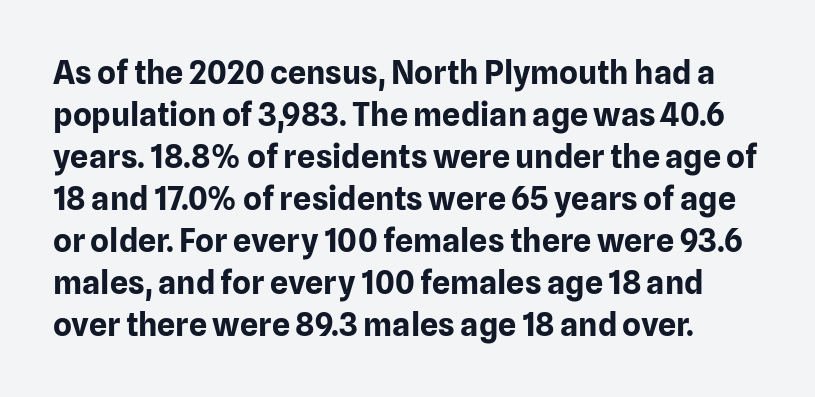
Vertically, the passage feels balanced, rows spaced as you'd expect. The rendering uses a bold face; every stroke is thick and dark. Notice how the stems are strictly vertical — no italics here. A typesetter would call this proportional, since set widths differ per character. Default kerning and tracking; the words read as compact shapes.
